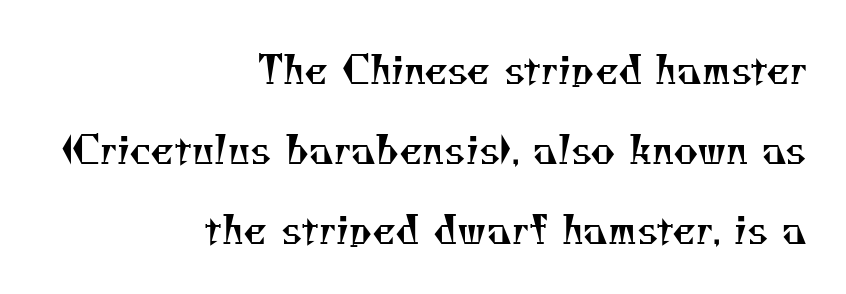
The cut favours lightness, reaching ordinary text weight at its darkest. A typesetter would call this proportional, since set widths differ per character. The zone under the glyphs is completely vacant. How would I describe the line gaps? Wide and relaxed.
